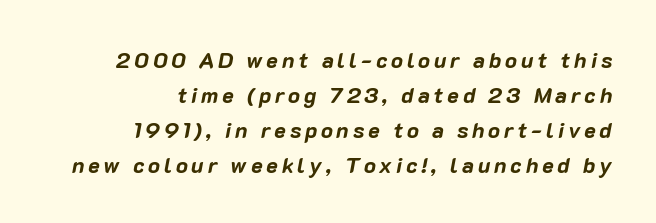
{"italic": "yes", "lean": "right", "slant_degrees": 10, "bold": "yes", "underline": "no", "align": "right", "line_spacing": "normal", "line_spacing_ratio": 1.59, "glyph_px": 22}
